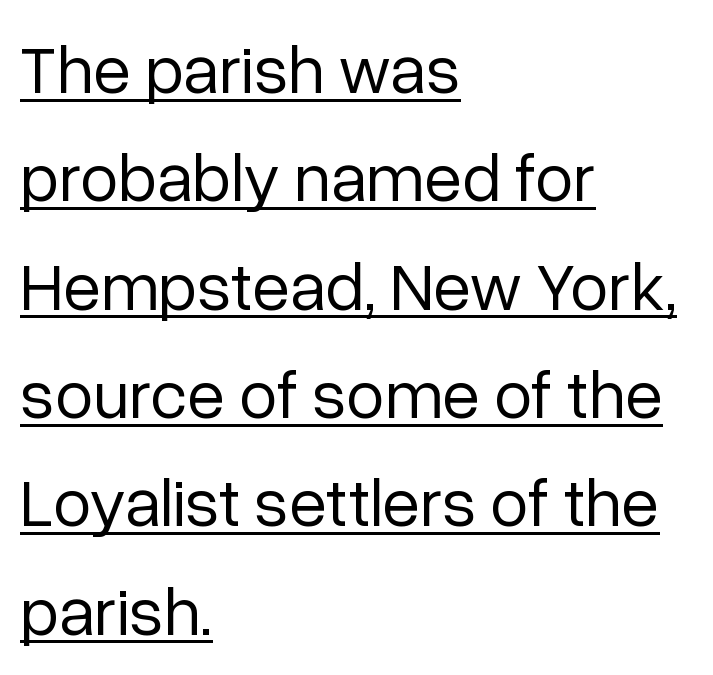
A roman cut, with each character standing at attention. Has an underline been added? It has. The characters display no serif detailing; their extremities are plain. Characters follow at the spacing the type designer built in. Spacing verdict: proportional, widths tailored to each character.
